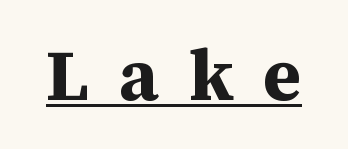
These lines are rendered in a variable-pitch font. A baseline rule has been typeset under these characters. Nope, not italic — everything's standing straight. Regarding serifs, this sample has them. In terms of weight, the rendering is a true, heavy bold. Loose tracking; the words dissolve into strings of separated letters.
